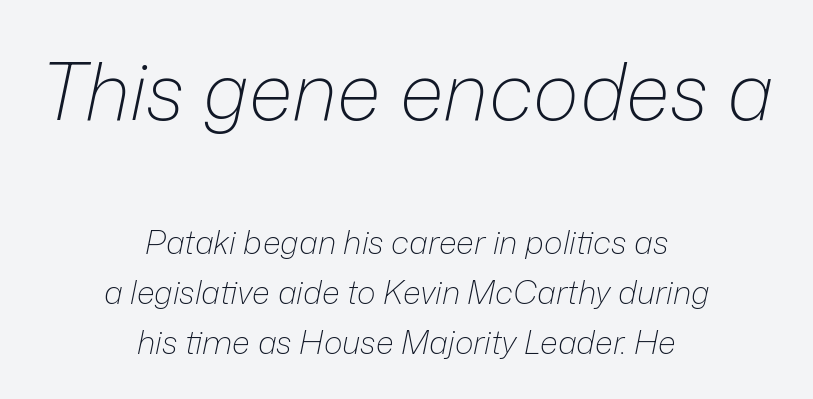
The image shows 79 px light type, italic (leaning right); set centered, normal line spacing (1.56x), normal letter spacing, not underlined; the first (top) block is 2.47x larger; low stroke contrast and a medium x-height.
